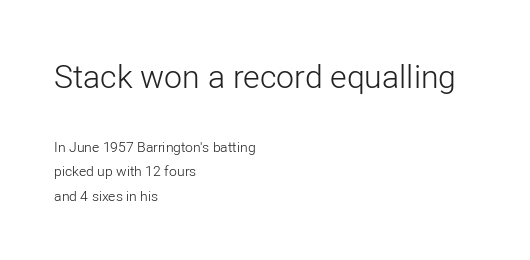
Q: Is the text bold? A: No.
Q: Is the text italic (slanted)? A: No, it is upright.
Q: Is the typeface a serif or a sans-serif typeface? A: Sans-serif.
Q: Is the text underlined? A: No.
Q: How is the paragraph aligned? A: Left-aligned.
Q: Is the spacing between letters normal or unusually wide? A: Normal.
Q: Which block of text is set in a larger size, the first (top) or the second (bottom)? A: The first (top) one.
Q: Width (condensed, normal, or wide)? A: Normal.
Q: Stroke contrast? A: Low.
Q: x-height? A: Medium.
Q: Monospaced? A: No.
